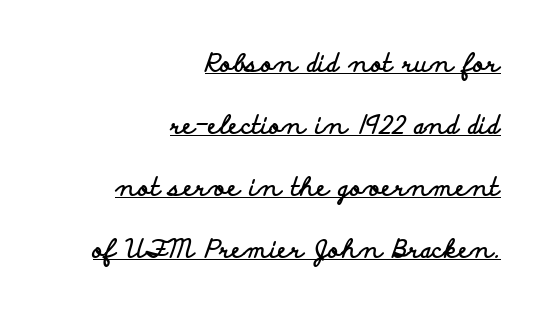
Q: Is the text bold? A: Yes.
Q: Is the text italic (slanted)? A: Yes.
Q: Is the text underlined? A: Yes.
Q: How is the paragraph aligned? A: Right-aligned.
Q: Is the spacing between letters normal or unusually wide? A: Normal.
Q: Is the spacing between lines tight, normal or loose? A: Loose.
